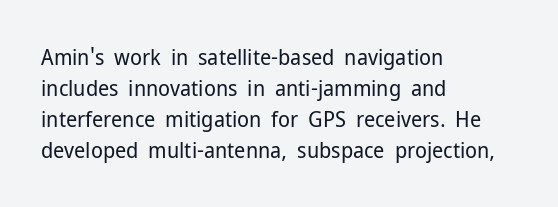
The words here are not underlined. Default kerning and tracking; the words read as compact shapes. The paragraph shown leans on its left margin. Posture: straight, roman, zero tilt. Vertical stems look standard width or narrower in stroke. Vertical spacing — default.
